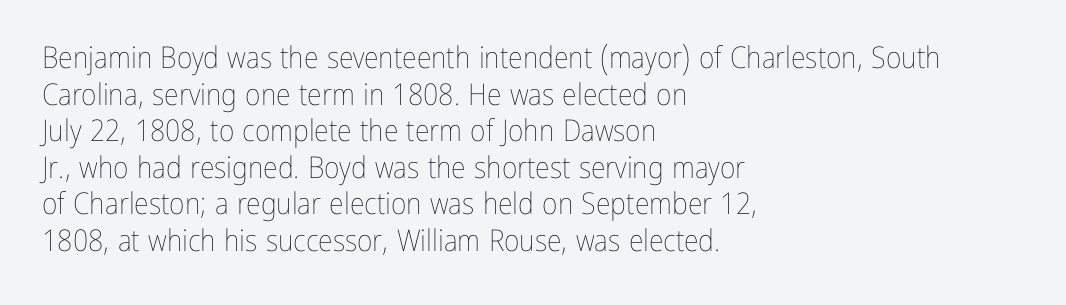
Q: Is the text bold? A: No.
Q: Is the text italic (slanted)? A: No, it is upright.
Q: Is the text underlined? A: No.
Q: How is the paragraph aligned? A: Left-aligned.
Q: Is the spacing between letters normal or unusually wide? A: Normal.
Q: Width (condensed, normal, or wide)? A: Condensed.
Q: Stroke contrast? A: Low.
Q: x-height? A: Medium.
Q: Monospaced? A: No.
